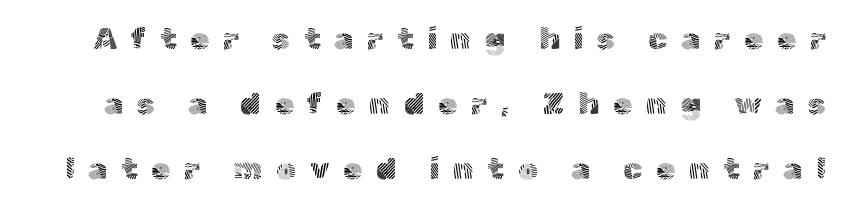
{"serif": "no", "italic": "no", "bold": "no", "weight": "light", "width": "normal", "x_height": "medium", "monospaced": "no", "underline": "no", "line_spacing": "loose", "line_spacing_ratio": 2.09, "letter_spacing": "wide", "letter_spacing_em": 0.44, "glyph_px": 31}
